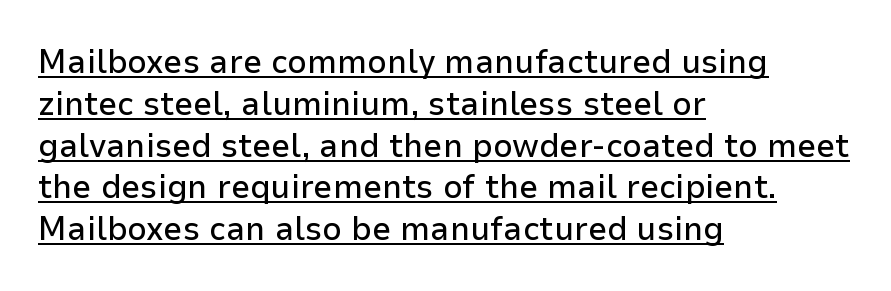
Left-aligned paragraph, ragged on the right. Look at the tracking — it's just the regular setting, nothing added. Character widths vary here, with narrow letters taking less room than wide ones. Style check: upright.
